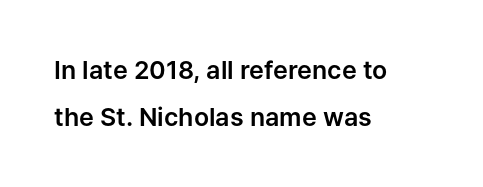
Q: Is the text italic (slanted)? A: No, it is upright.
Q: Is the text underlined? A: No.
Q: How is the paragraph aligned? A: Left-aligned.
Q: Is the spacing between letters normal or unusually wide? A: Normal.
